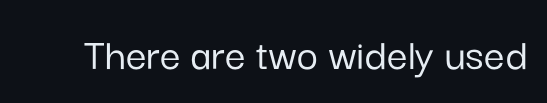
Nope, not italic — everything's standing straight. There is no visible air inserted between adjacent glyphs. A typesetter would label this face a sans. This rendering features lettering with no underline.
